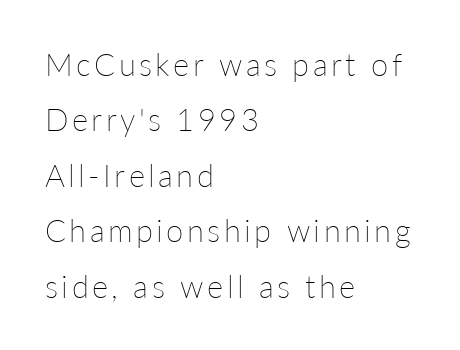
Each letter keeps its own natural width here, so spacing adapts to shape. Layout note: lines flush left. The area under the type is left untouched. Vertical strokes here are truly vertical. Counters stay open thanks to moderate or lighter strokes.
